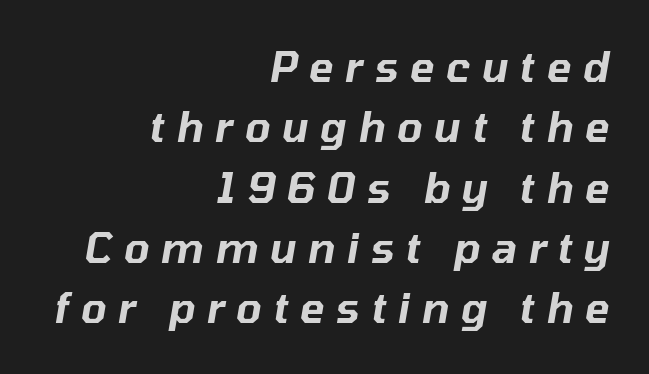
{"italic": "yes", "lean": "right", "slant_degrees": 10, "width": "normal", "stroke_contrast": "low", "x_height": "medium", "monospaced": "no", "underline": "no", "align": "right", "line_spacing": "normal", "line_spacing_ratio": 1.47, "letter_spacing": "wide", "letter_spacing_em": 0.28, "glyph_px": 41}
